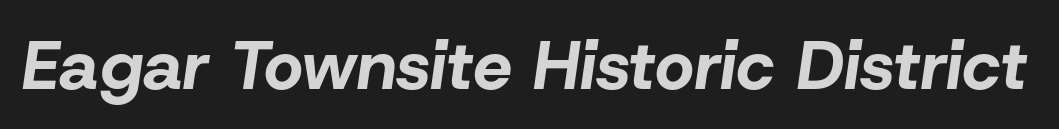
Only glyphs here, with clear space below each row. These lines keep a tight, regular rhythm from letter to letter. Varying glyph widths throughout — classic text-font behaviour. Yep, that's italic — everything's leaning.
